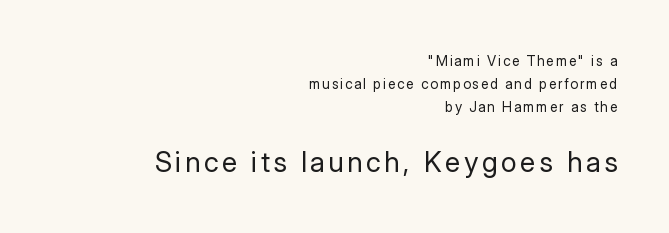
The image shows 28 px regular-weight sans-serif type, upright; set right-aligned, normal line spacing (1.66x), not underlined; the second (bottom) block is 2.0x larger; low stroke contrast and a medium x-height.
